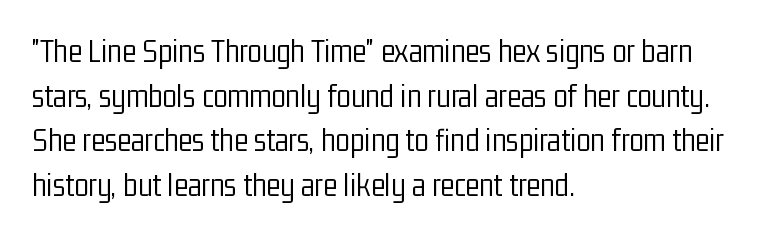
Q: Is the text bold? A: No.
Q: Is the text italic (slanted)? A: No, it is upright.
Q: Is the typeface a serif or a sans-serif typeface? A: Sans-serif.
Q: Is the text underlined? A: No.
Q: How is the paragraph aligned? A: Left-aligned.
Q: Is the spacing between letters normal or unusually wide? A: Normal.
Q: Is the spacing between lines tight, normal or loose? A: Normal.
Q: Width (condensed, normal, or wide)? A: Condensed.
Q: Stroke contrast? A: Low.
Q: x-height? A: Medium.
Q: Monospaced? A: No.
